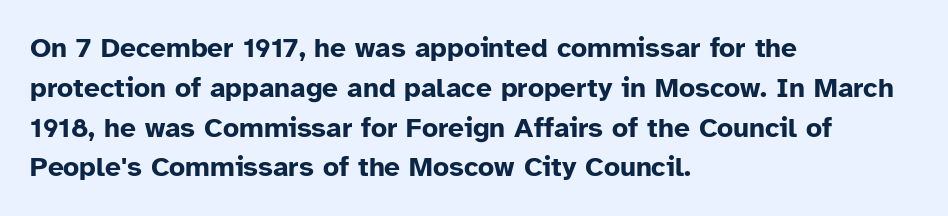
The image shows 28 px bold sans-serif type, upright; set left-aligned, normal line spacing (1.42x), normal letter spacing, not underlined; low stroke contrast and a medium x-height.
